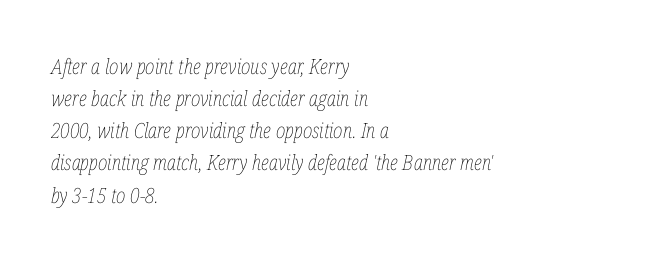
The face used here has a pronounced slope to its letters. Interline gaps are of average width in this sample. Is the letter spacing exaggerated? No — it looks like the ordinary default. A quiet, ordinary-to-light weight characterises the typeface. The gap between lines stays unmarked. Caption: multi-line text, flush left, ragged right.
